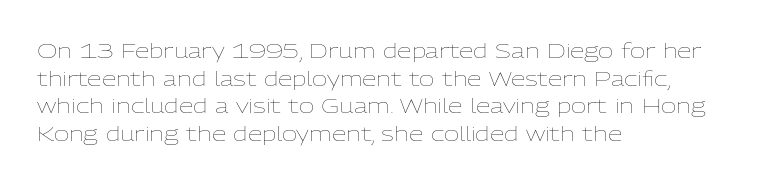
{"italic": "no", "bold": "no", "underline": "no", "align": "left", "line_spacing": "normal", "line_spacing_ratio": 1.32, "letter_spacing": "normal", "letter_spacing_em": 0.0, "glyph_px": 21}
